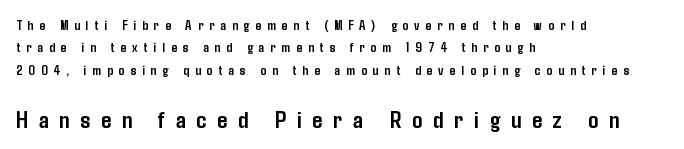
The image shows 25 px bold type, upright; set left-aligned, normal line spacing (1.59x), unusually wide letter spacing (+0.43 em), not underlined; the second (bottom) block is 1.79x larger.
